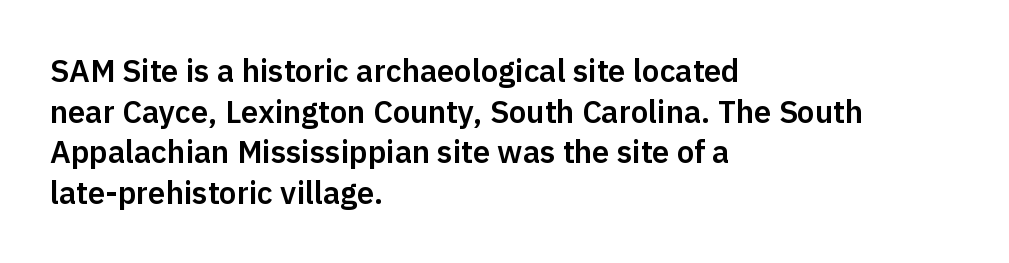
No word sits above an underline. Is there much room between lines? A standard amount, neither cramped nor airy. You could not count columns in this text — the font is proportionally spaced. Casual observation: everything's shoved over to the left.
